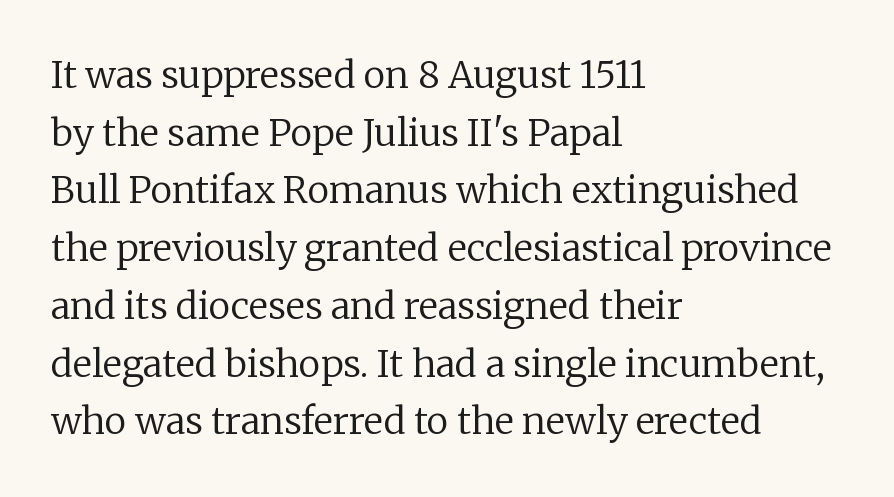
In terms of letterspacing, this is plain default setting. Compared with a typical body face, this is equally light or lighter still. The face used here is proportionally spaced, like ordinary book or web type. Upright lettering throughout. Look at the bottom of the vertical strokes: they flare into serifs here. Rule under the text: the space is simply empty.
